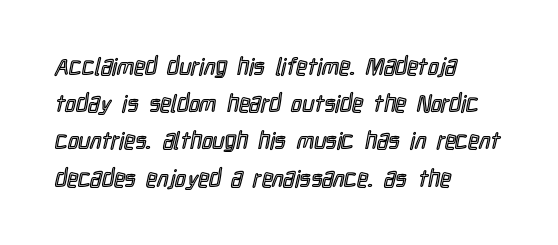
The image shows 24 px text type; set left-aligned, normal line spacing (1.55x), normal letter spacing, not underlined.
